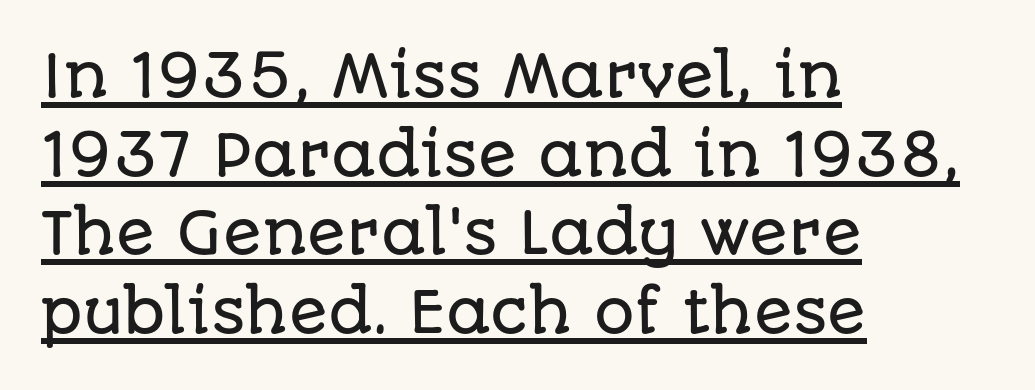
{"serif": "no", "italic": "no", "width": "normal", "stroke_contrast": "low", "x_height": "large", "monospaced": "no", "underline": "yes", "align": "left", "line_spacing": "normal", "line_spacing_ratio": 1.38, "letter_spacing": "normal", "letter_spacing_em": 0.0, "glyph_px": 57}
